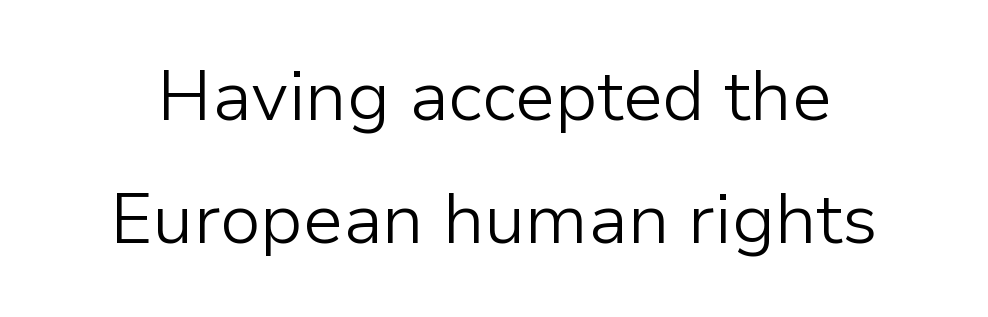
I'd call this a sans setting — the letters go barefoot. Style check: upright. Weight class: somewhere from thin through regular. Words float on clear page, feet unadorned. Glyph-to-glyph distance matches everyday printed text.
